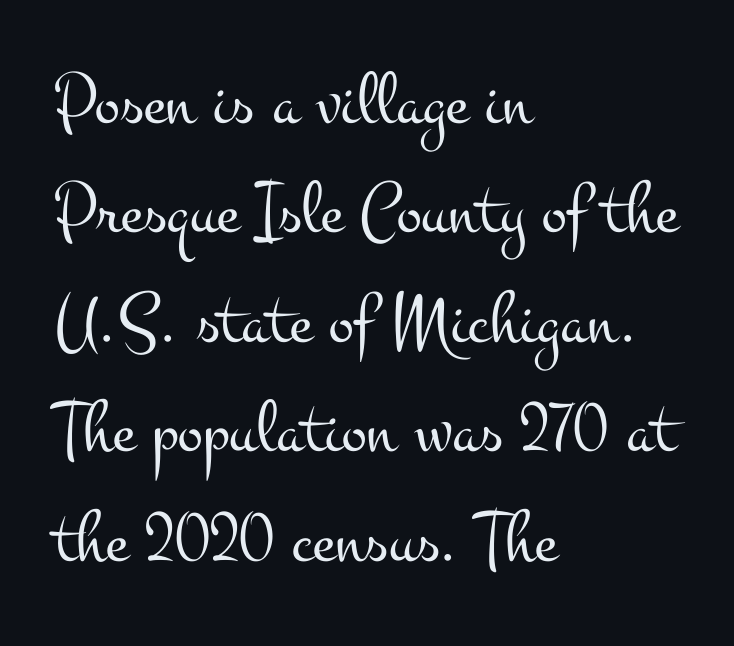
The image shows 75 px light, wide serif type; set left-aligned, normal line spacing (1.46x), normal letter spacing, not underlined; medium stroke contrast and a small x-height.
